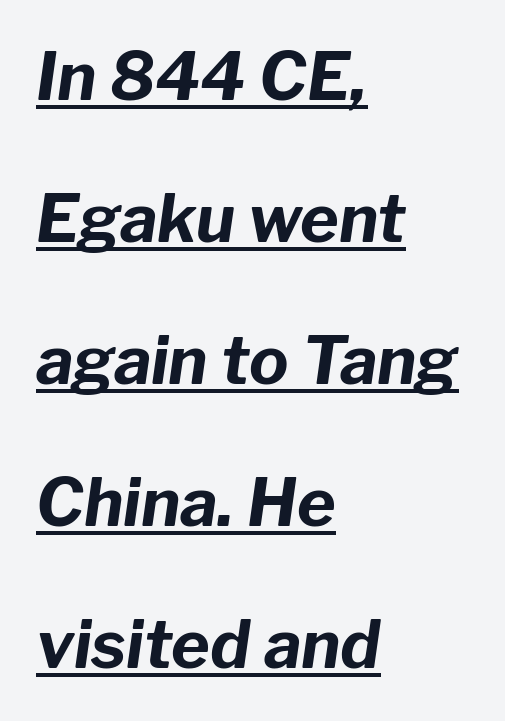
The image shows 66 px bold type, italic (leaning right); set left-aligned, loose line spacing (2.15x), normal letter spacing, underlined; low stroke contrast and a medium x-height.
